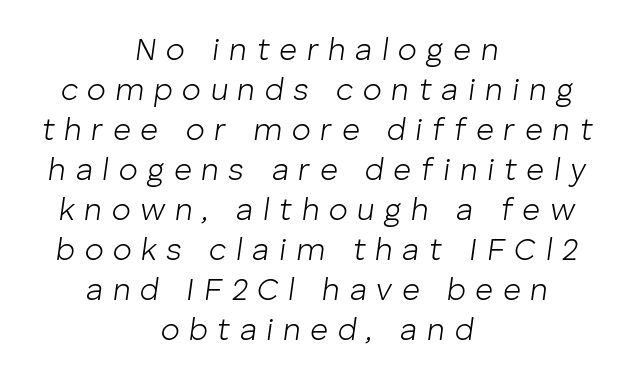
{"italic": "yes", "lean": "right", "slant_degrees": 8, "bold": "no", "weight": "light", "width": "normal", "stroke_contrast": "low", "x_height": "medium", "monospaced": "no", "underline": "no", "align": "center", "line_spacing": "normal", "line_spacing_ratio": 1.29, "letter_spacing": "wide", "letter_spacing_em": 0.31, "glyph_px": 31}
